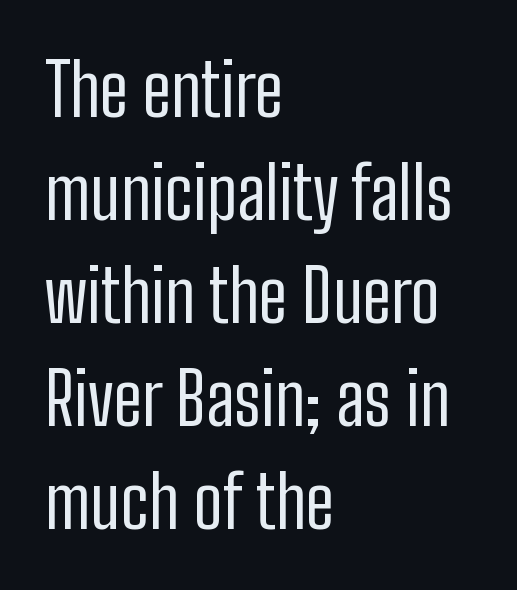
The image shows 73 px regular-weight, condensed sans-serif type, upright; set left-aligned, normal line spacing (1.41x), normal letter spacing, not underlined; low stroke contrast and a medium x-height.
